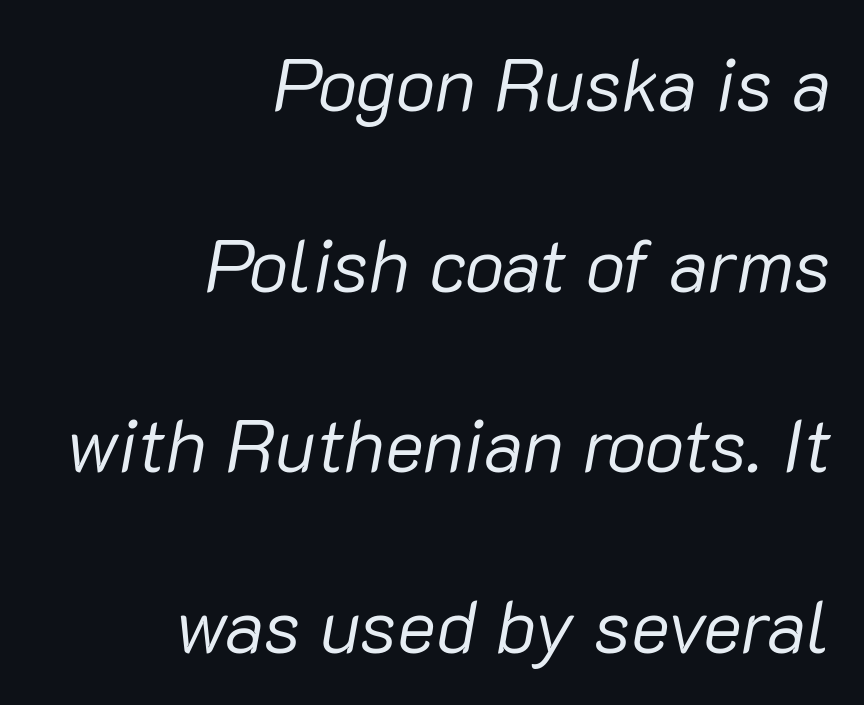
Q: Is the text bold? A: No.
Q: Is the text italic (slanted)? A: Yes, it leans right by about 10 degrees.
Q: Is the text underlined? A: No.
Q: How is the paragraph aligned? A: Right-aligned.
Q: Is the spacing between letters normal or unusually wide? A: Normal.
Q: Is the spacing between lines tight, normal or loose? A: Loose.
Q: Width (condensed, normal, or wide)? A: Normal.
Q: Stroke contrast? A: Low.
Q: x-height? A: Medium.
Q: Monospaced? A: No.
